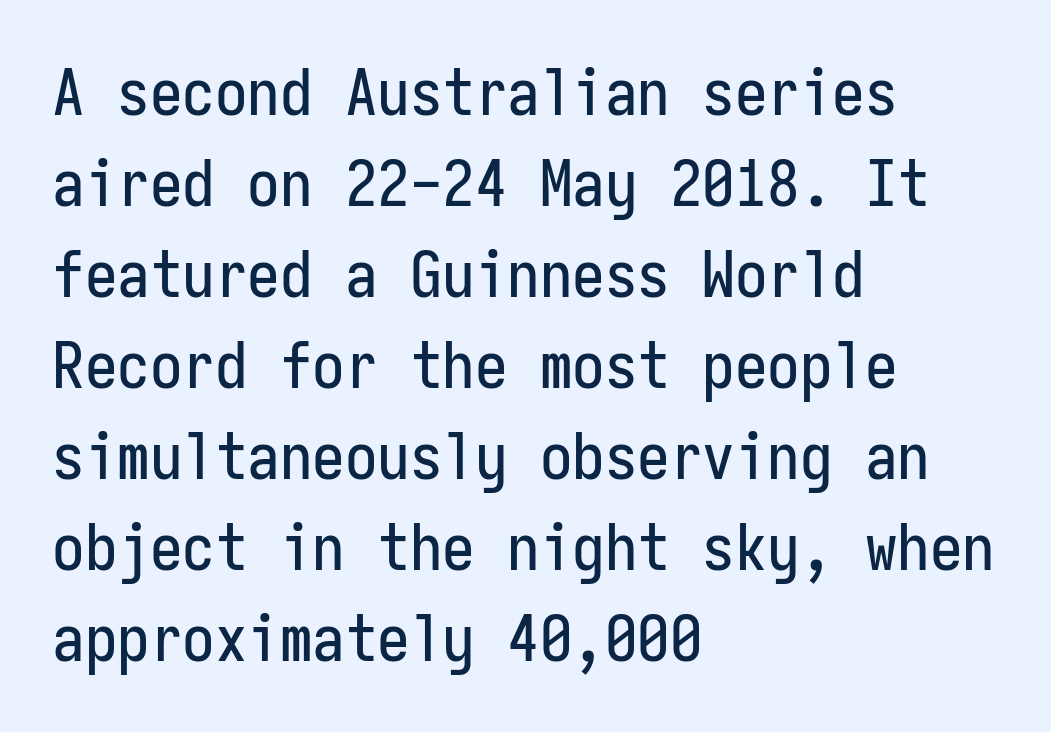
Q: Is the text italic (slanted)? A: No, it is upright.
Q: Is the typeface a serif or a sans-serif typeface? A: Sans-serif.
Q: Is the text underlined? A: No.
Q: How is the paragraph aligned? A: Left-aligned.
Q: Is the spacing between letters normal or unusually wide? A: Normal.
Q: Is the spacing between lines tight, normal or loose? A: Normal.
Q: Width (condensed, normal, or wide)? A: Condensed.
Q: Stroke contrast? A: Low.
Q: x-height? A: Medium.
Q: Monospaced? A: Yes.
